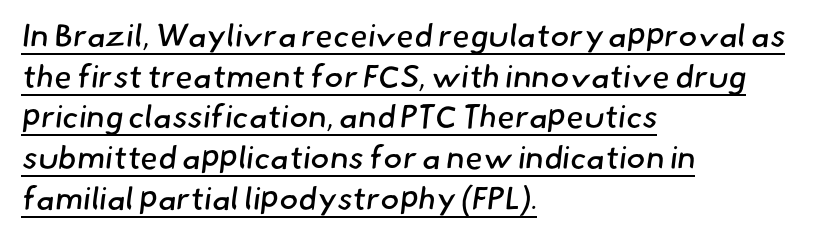
The rag falls on the right side of this text block. Nothing unusual about the tracking: characters are spaced as the font intends. Weight: in the light-to-regular range. A typesetter would call this proportional, since set widths differ per character. Does a line run under the words? Yes, clearly.
